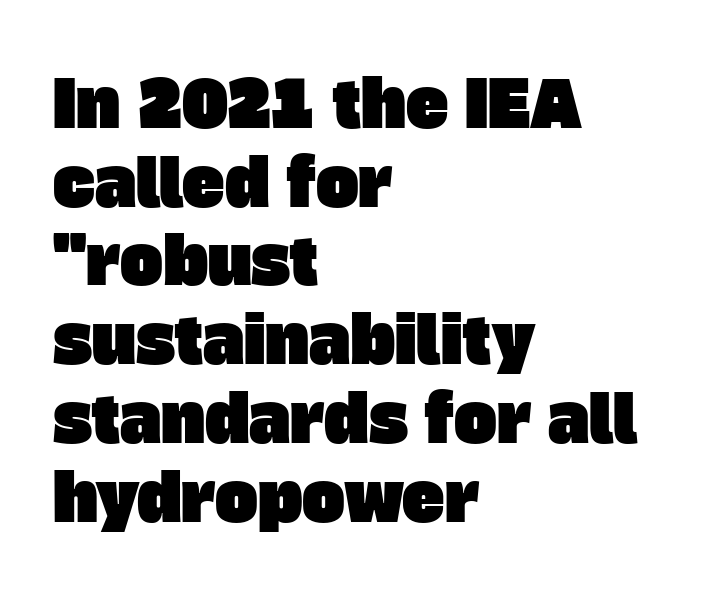
Q: Is the typeface a serif or a sans-serif typeface? A: Sans-serif.
Q: Is the text underlined? A: No.
Q: How is the paragraph aligned? A: Left-aligned.
Q: Is the spacing between letters normal or unusually wide? A: Normal.
Q: Width (condensed, normal, or wide)? A: Normal.
Q: Stroke contrast? A: Low.
Q: x-height? A: Large.
Q: Monospaced? A: No.
